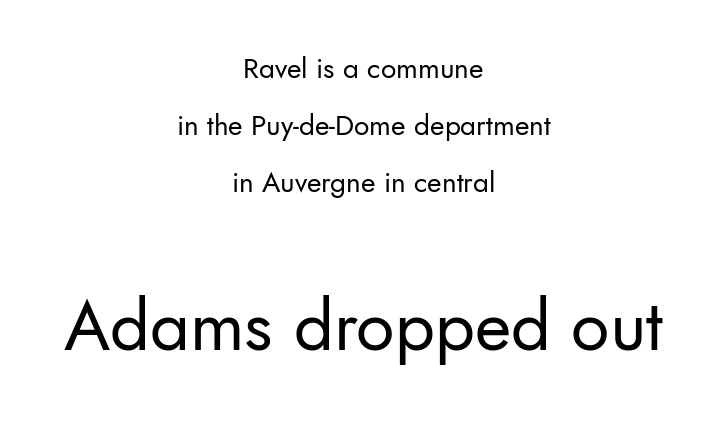
{"serif": "no", "italic": "no", "bold": "no", "weight": "regular", "width": "normal", "stroke_contrast": "low", "x_height": "small", "monospaced": "no", "underline": "no", "align": "center", "line_spacing": "loose", "line_spacing_ratio": 2.04, "letter_spacing": "normal", "letter_spacing_em": 0.0, "larger_block": "second", "size_ratio": 2.5, "glyph_px": 70}
